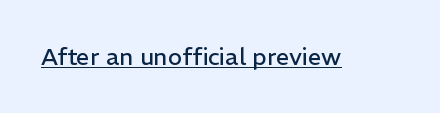
{"italic": "no", "bold": "no", "underline": "yes", "letter_spacing": "normal", "letter_spacing_em": 0.0, "glyph_px": 24}
